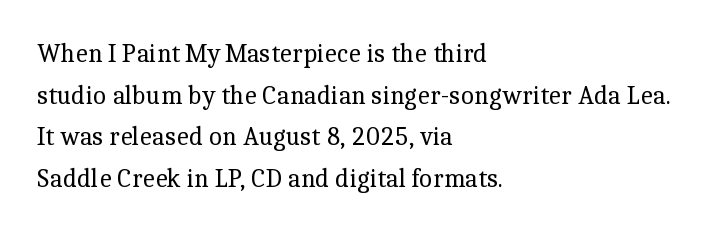
The image shows 26 px text type, upright; set left-aligned, normal line spacing (1.6x), normal letter spacing, not underlined.
